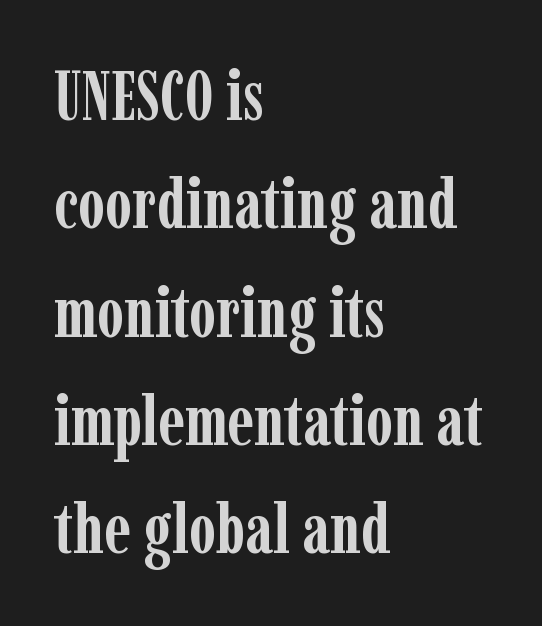
Q: Is the text bold? A: Yes.
Q: Is the text italic (slanted)? A: No, it is upright.
Q: Is the typeface a serif or a sans-serif typeface? A: Serif.
Q: Is the text underlined? A: No.
Q: How is the paragraph aligned? A: Left-aligned.
Q: Is the spacing between letters normal or unusually wide? A: Normal.
Q: Is the spacing between lines tight, normal or loose? A: Normal.
Q: Width (condensed, normal, or wide)? A: Condensed.
Q: Stroke contrast? A: Low.
Q: x-height? A: Medium.
Q: Monospaced? A: No.
